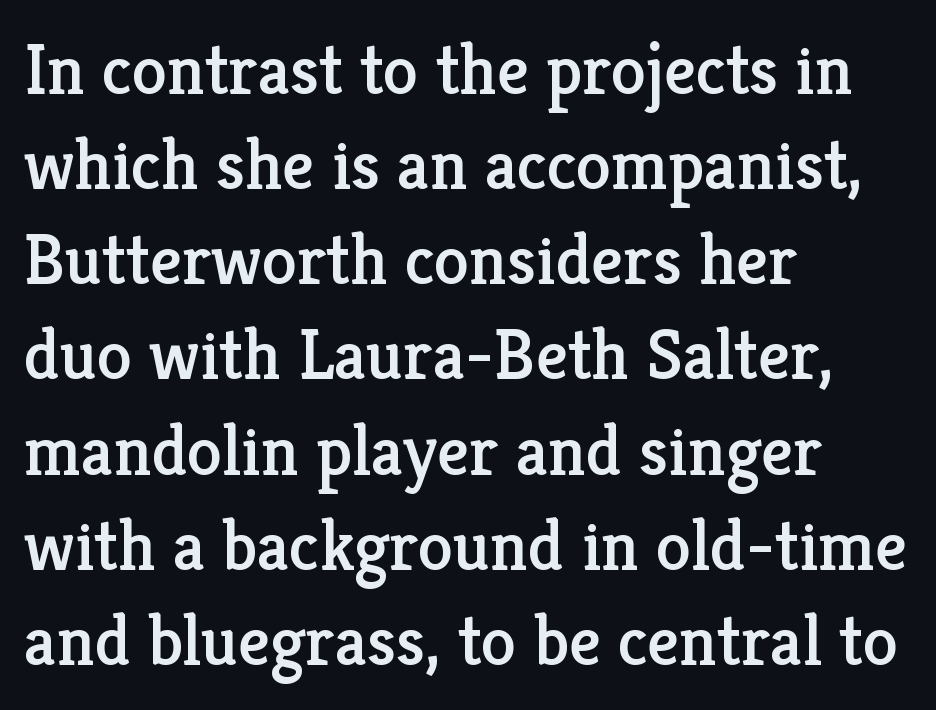
Rendered with straight, roman letterforms. Students, observe: this is what conventionally led text looks like. Typeset ragged right — the left edge is the straight one. The typeface chosen for these lines features serifs. Glyph-to-glyph distance matches everyday printed text. The letters advance in unequal steps, a hallmark of proportional type.
